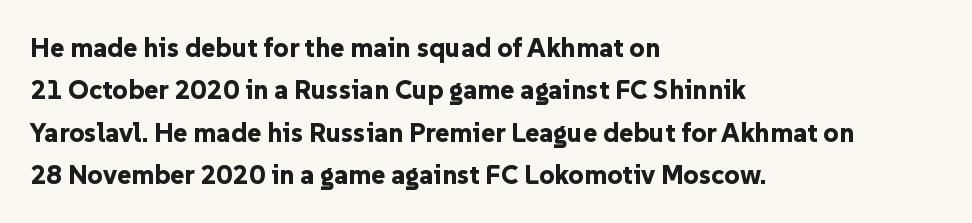
Q: Is the text bold? A: Yes.
Q: Is the text italic (slanted)? A: No, it is upright.
Q: Is the text underlined? A: No.
Q: How is the paragraph aligned? A: Left-aligned.
Q: Is the spacing between letters normal or unusually wide? A: Normal.
Q: Is the spacing between lines tight, normal or loose? A: Normal.
